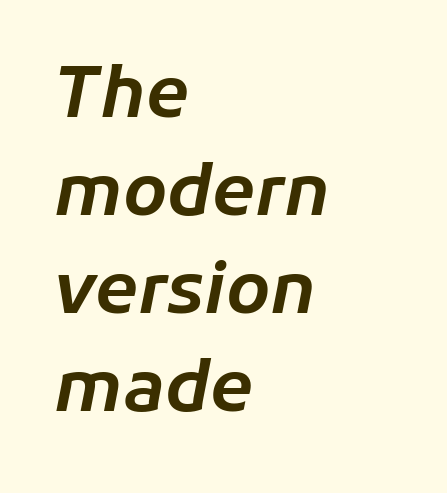
Honestly, there is no underline to notice here at all. Character widths vary here, with narrow letters taking less room than wide ones. Is the letter spacing exaggerated? No — it looks like the ordinary default. Line beginnings align vertically; line endings do not. How would I describe the line gaps? Plain and ordinary.
